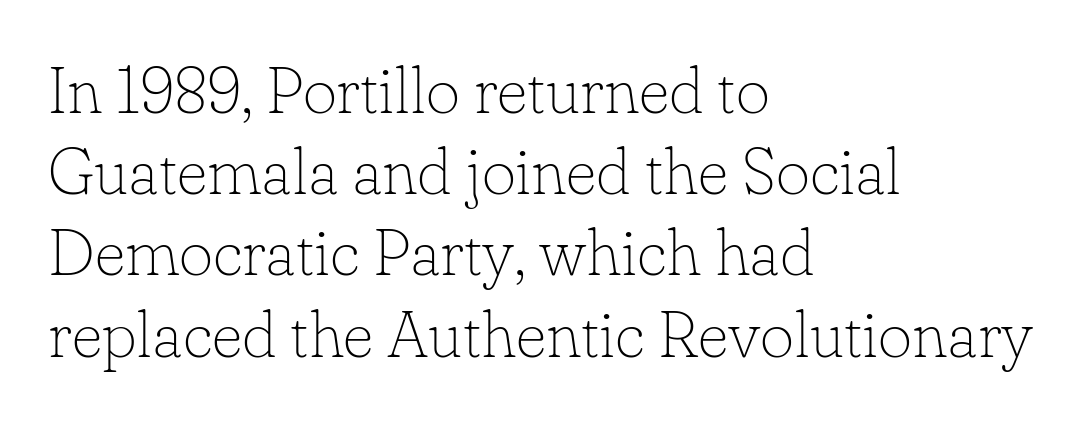
The image shows 66 px thin serif type, upright; set left-aligned, line spacing 1.23x, normal letter spacing, not underlined; low stroke contrast and a small x-height.
